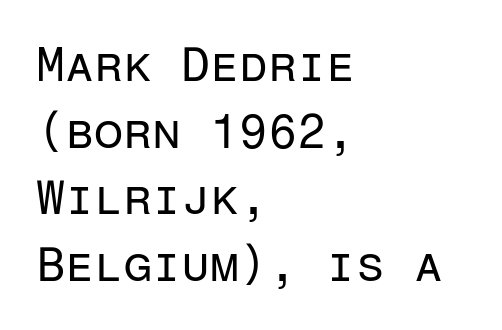
{"serif": "no", "italic": "no", "bold": "no", "weight": "regular", "width": "normal", "stroke_contrast": "low", "x_height": "medium", "monospaced": "yes", "underline": "no", "align": "left", "line_spacing": "normal", "line_spacing_ratio": 1.42, "letter_spacing": "normal", "letter_spacing_em": 0.0, "glyph_px": 47}
